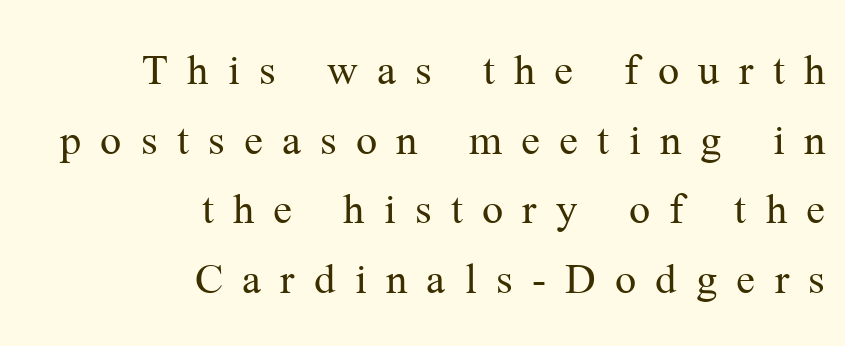
Q: Is the text bold? A: No.
Q: Is the text italic (slanted)? A: No, it is upright.
Q: Is the typeface a serif or a sans-serif typeface? A: Serif.
Q: Is the text underlined? A: No.
Q: How is the paragraph aligned? A: Right-aligned.
Q: Is the spacing between letters normal or unusually wide? A: Unusually wide.
Q: Is the spacing between lines tight, normal or loose? A: Normal.
Q: Width (condensed, normal, or wide)? A: Normal.
Q: Stroke contrast? A: Medium.
Q: x-height? A: Medium.
Q: Monospaced? A: No.
